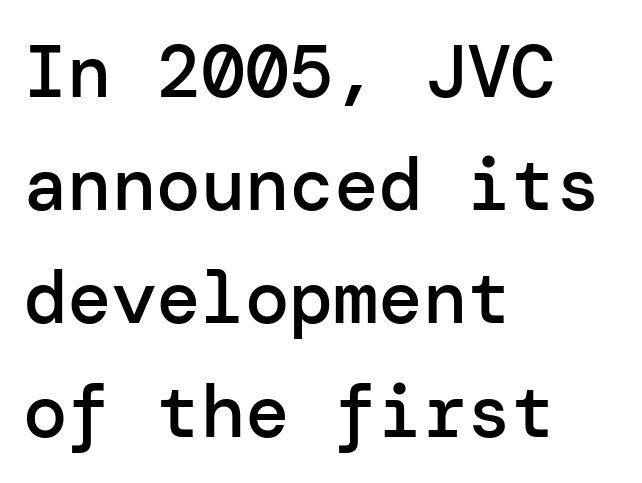
The image shows 74 px semibold sans-serif type, upright; set left-aligned, normal line spacing (1.53x), normal letter spacing, not underlined; low stroke contrast and a medium x-height.
